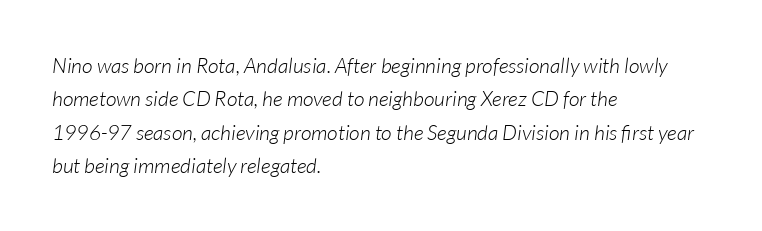
This sample keeps an unexceptional amount of space between lines. Leftover space on each line is placed entirely after the last word. The area under the type is left untouched. Stem width sits at or under what a default text font uses. Rendered with sloped, italic letterforms. Nobody touched the tracking dial on this one.
